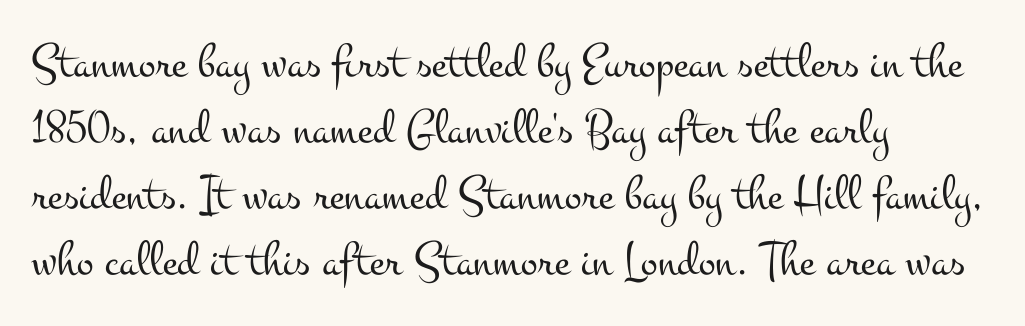
Q: Is the text bold? A: No.
Q: Is the text italic (slanted)? A: Yes.
Q: Is the typeface a serif or a sans-serif typeface? A: Serif.
Q: Is the text underlined? A: No.
Q: How is the paragraph aligned? A: Left-aligned.
Q: Is the spacing between letters normal or unusually wide? A: Normal.
Q: Is the spacing between lines tight, normal or loose? A: Normal.
Q: Width (condensed, normal, or wide)? A: Wide.
Q: Stroke contrast? A: Medium.
Q: x-height? A: Small.
Q: Monospaced? A: No.
